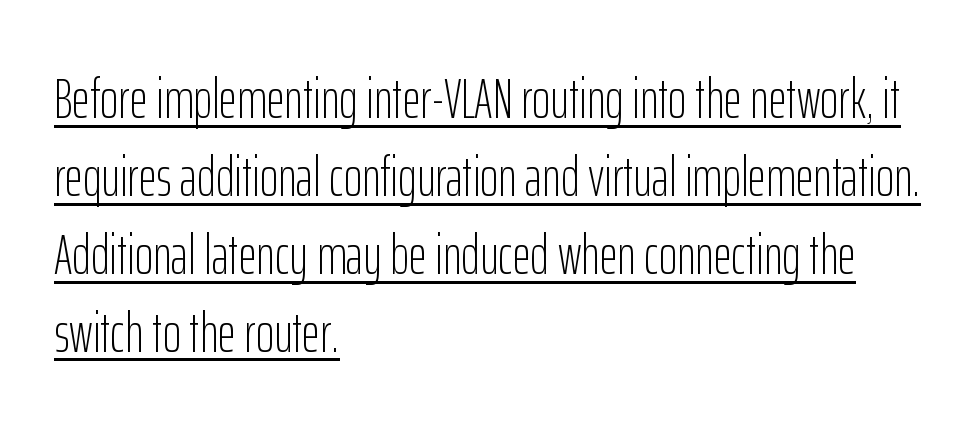
The image shows 56 px light, condensed sans-serif type, upright; set left-aligned, normal line spacing (1.39x), normal letter spacing, underlined; low stroke contrast and a medium x-height.
